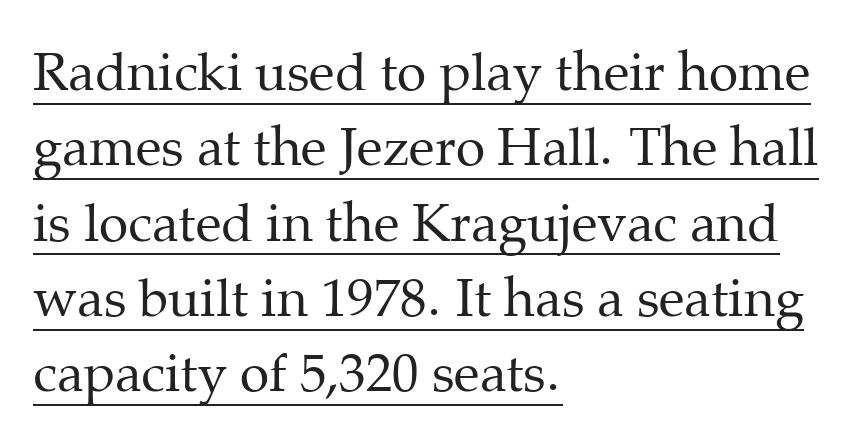
The image shows 53 px regular-weight serif type, upright; set left-aligned, normal line spacing (1.42x), normal letter spacing, underlined; medium stroke contrast and a medium x-height.
